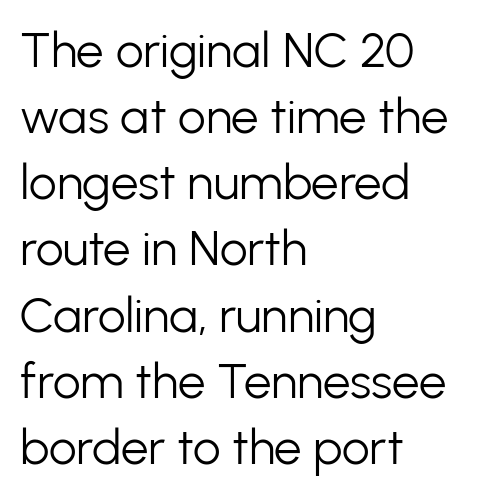
{"serif": "no", "italic": "no", "bold": "no", "weight": "light", "width": "normal", "stroke_contrast": "low", "x_height": "medium", "monospaced": "no", "underline": "no", "align": "left", "line_spacing": "normal", "line_spacing_ratio": 1.35, "letter_spacing": "normal", "letter_spacing_em": 0.0, "glyph_px": 49}
